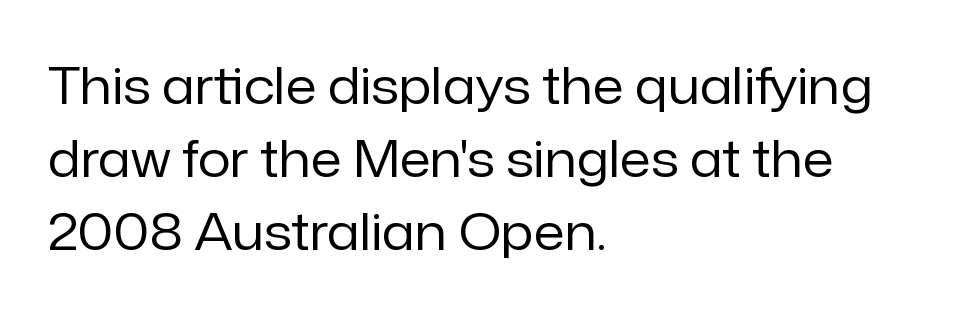
This sample is left-justified, so line endings fall wherever the words run out. Glyph-to-glyph distance matches everyday printed text. Glance below the letters and you will spot only blank space. Leading matches the norm, producing a regular column.
